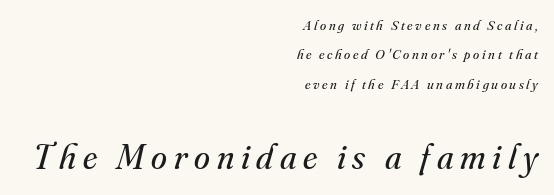
This is not heavy type; no bold has been used. Serif or sans? Serif — the stroke terminals have little feet. Line spacing here is loose. Where is the straight margin? On the right. Bigger letters appear in the bottom chunk; the top chunk is reduced.
